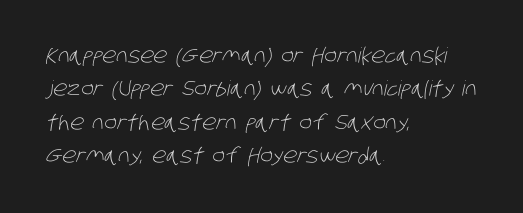
{"bold": "no", "underline": "no", "align": "left", "line_spacing": "normal", "line_spacing_ratio": 1.59, "letter_spacing": "normal", "letter_spacing_em": 0.0, "glyph_px": 21}
